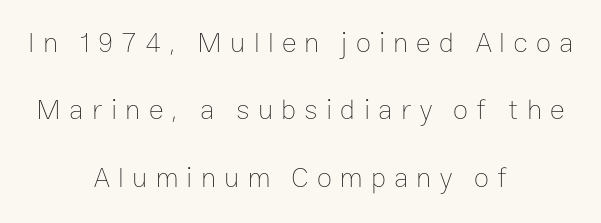
The letters advance in unequal steps, a hallmark of proportional type. Every row of glyphs is offset so its center matches the block's center. A quiet, ordinary-to-light weight characterises the typeface. Observe the wide spacing: letters keep a clear distance from each other.
